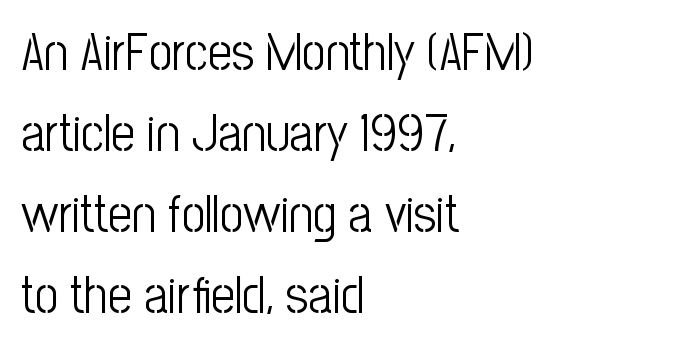
{"serif": "no", "italic": "no", "bold": "no", "weight": "light", "width": "condensed", "stroke_contrast": "low", "x_height": "medium", "monospaced": "no", "underline": "no", "align": "left", "line_spacing": "normal", "line_spacing_ratio": 1.56, "letter_spacing": "normal", "letter_spacing_em": 0.0, "glyph_px": 52}
